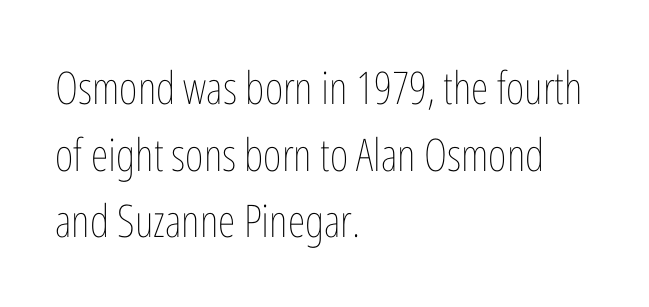
Normally led — the rows are evenly, conventionally spaced. A typesetter would call this proportional, since set widths differ per character. No heavy texture on the line: the type isn't bold. The passage shown is not underscored anywhere. The lines in this sample share a left origin and differ only in where they stop. Default kerning and tracking; the words read as compact shapes.
